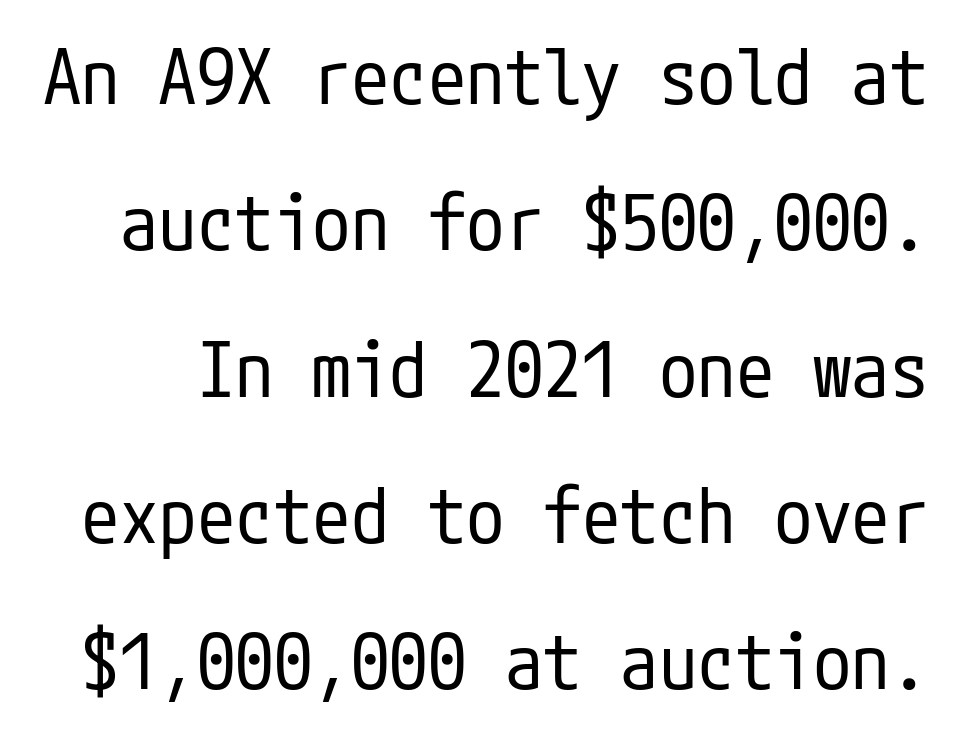
Reading down the column, the eye jumps a long way to each next line. Designer's note — italics off, roman on. The glyphs are unaccompanied by any horizontal stroke below them. No letter is thick-stroked: the sample isn't bold. Type style note: lacks serifs. Students, note that the glyphs here touch the page at normal intervals.
